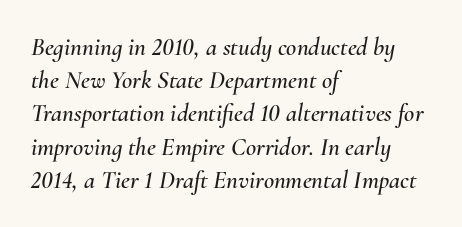
{"italic": "yes", "lean": "right", "slant_degrees": 10, "underline": "no", "align": "left", "line_spacing": "normal", "line_spacing_ratio": 1.33, "letter_spacing": "normal", "letter_spacing_em": 0.0, "glyph_px": 25}
